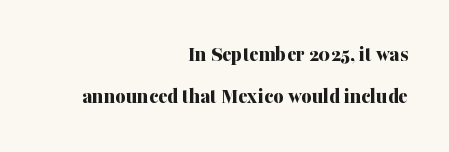
Do the letters lean? They stand straight. The strokes are fattened all the way to bold. The glyphs are unaccompanied by any horizontal stroke below them. What's the leading like? Stretched, with rows far apart. The horizontal fit of the characters is conventional and even. The text block is weighted toward the right margin, trailing off unevenly leftward.
